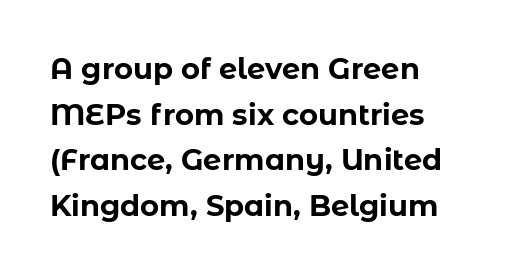
Just letters on the line, the space beneath them empty. Heavy-handed strokes throughout: this text is bold. The rendering keeps characters at their native spacing. The face used here is proportionally spaced, like ordinary book or web type. Reading down the column, the eye jumps a familiar distance to each next line. Line starts are locked; line ends wander.
